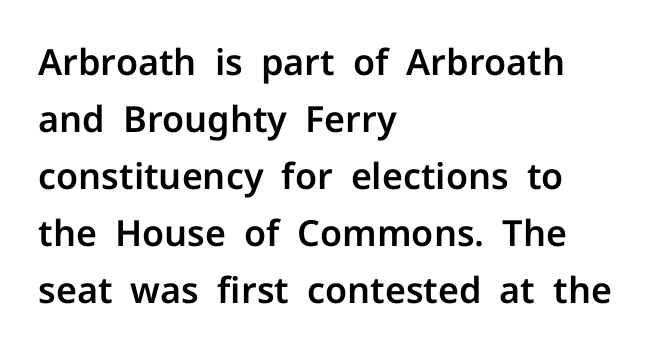
The image shows 36 px sans-serif type, upright; set left-aligned, normal line spacing (1.58x), normal letter spacing, not underlined; low stroke contrast and a medium x-height.
